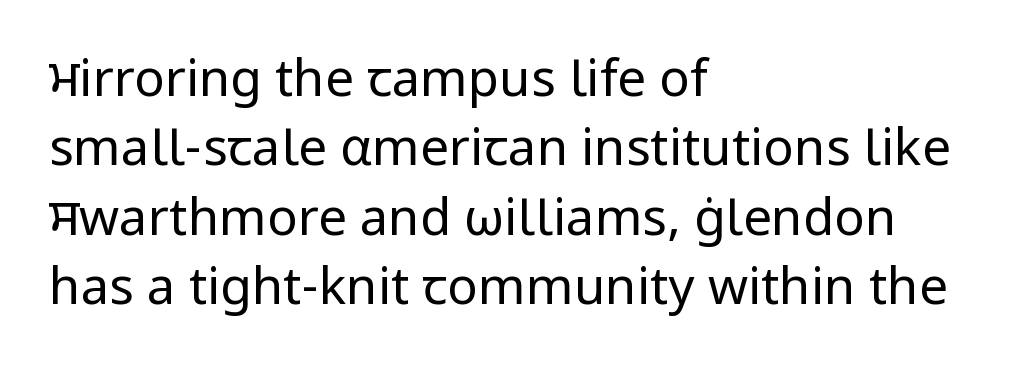
{"serif": "no", "italic": "no", "bold": "no", "weight": "regular", "width": "normal", "stroke_contrast": "low", "x_height": "medium", "monospaced": "no", "underline": "no", "align": "left", "line_spacing": "normal", "line_spacing_ratio": 1.36, "letter_spacing": "normal", "letter_spacing_em": 0.0, "glyph_px": 51}
